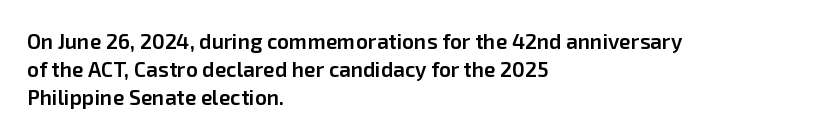
{"italic": "no", "bold": "semi", "underline": "no", "align": "left", "line_spacing": "normal", "line_spacing_ratio": 1.33, "letter_spacing": "normal", "letter_spacing_em": 0.0, "glyph_px": 21}
